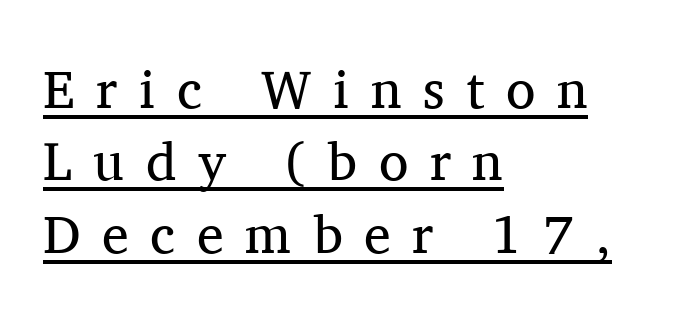
The image shows 54 px regular-weight serif type, upright; set left-aligned, normal line spacing (1.34x), unusually wide letter spacing (+0.4 em), underlined; medium stroke contrast and a medium x-height.
